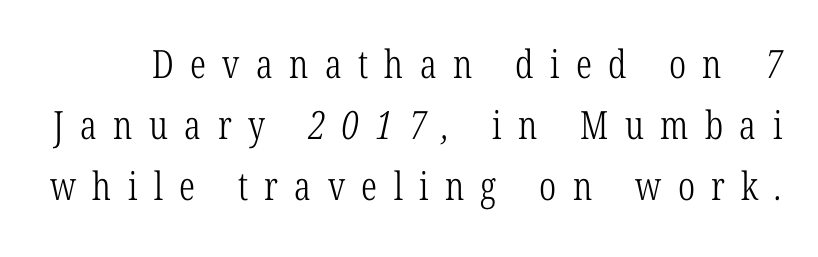
{"serif": "yes", "bold": "no", "weight": "light", "width": "condensed", "stroke_contrast": "low", "x_height": "medium", "monospaced": "no", "underline": "no", "line_spacing": "normal", "line_spacing_ratio": 1.57, "letter_spacing": "wide", "letter_spacing_em": 0.42, "glyph_px": 39}
